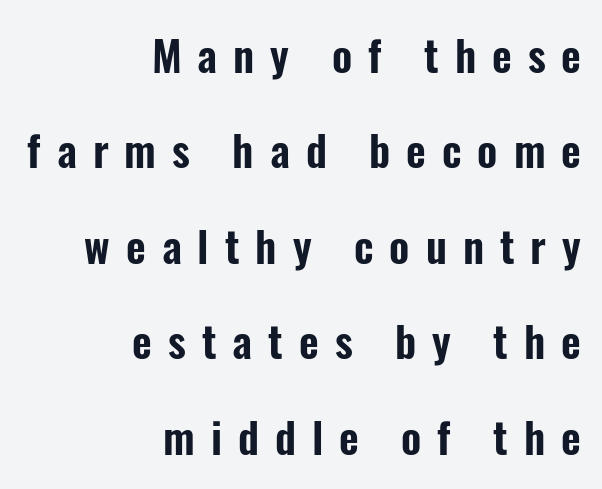
Q: Is the text italic (slanted)? A: No, it is upright.
Q: Is the typeface a serif or a sans-serif typeface? A: Sans-serif.
Q: Is the text underlined? A: No.
Q: How is the paragraph aligned? A: Right-aligned.
Q: Is the spacing between letters normal or unusually wide? A: Unusually wide.
Q: Is the spacing between lines tight, normal or loose? A: Loose.
Q: Width (condensed, normal, or wide)? A: Condensed.
Q: Stroke contrast? A: Low.
Q: x-height? A: Medium.
Q: Monospaced? A: No.
